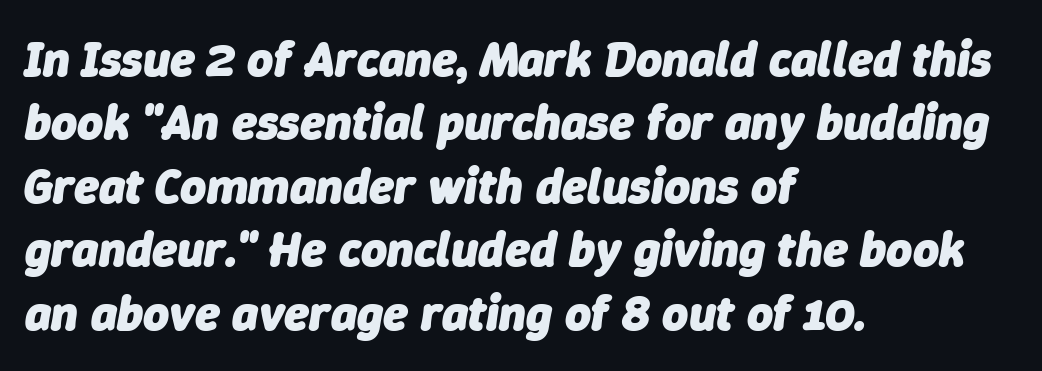
You'd pick this weight for a headline — it's a proper bold. The words here are not underlined. Emphasis-style slanted type is in use. The letters advance in unequal steps, a hallmark of proportional type. Whoever set this chose a conventional vertical rhythm.
